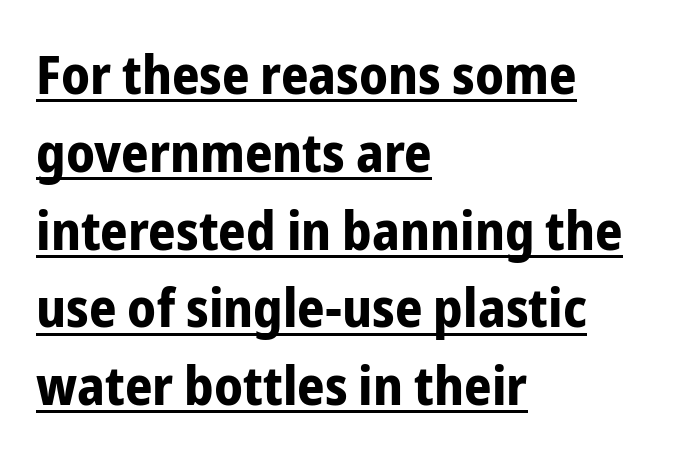
Q: Is the text bold? A: Yes.
Q: Is the text italic (slanted)? A: No, it is upright.
Q: Is the typeface a serif or a sans-serif typeface? A: Sans-serif.
Q: Is the text underlined? A: Yes.
Q: How is the paragraph aligned? A: Left-aligned.
Q: Is the spacing between letters normal or unusually wide? A: Normal.
Q: Is the spacing between lines tight, normal or loose? A: Normal.
Q: Width (condensed, normal, or wide)? A: Condensed.
Q: Stroke contrast? A: Low.
Q: x-height? A: Medium.
Q: Monospaced? A: No.
